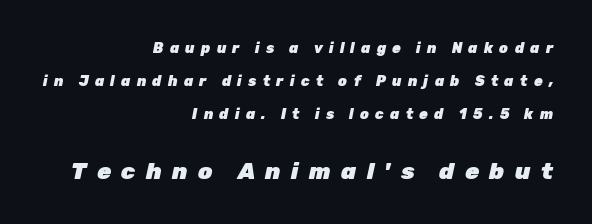
{"italic": "yes", "lean": "right", "slant_degrees": 12, "bold": "yes", "underline": "no", "align": "right", "line_spacing": "loose", "line_spacing_ratio": 2.37, "letter_spacing": "wide", "letter_spacing_em": 0.45, "larger_block": "second", "size_ratio": 1.64, "glyph_px": 23}
